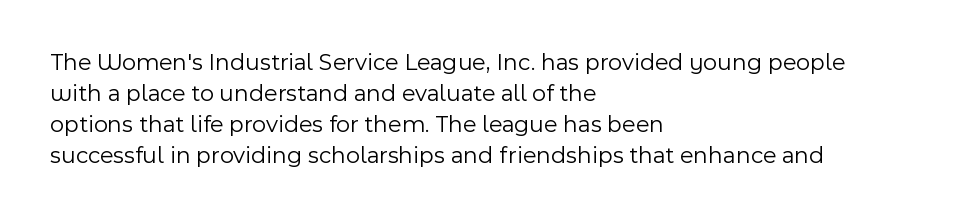
Q: Is the text bold? A: No.
Q: Is the text italic (slanted)? A: No, it is upright.
Q: Is the text underlined? A: No.
Q: How is the paragraph aligned? A: Left-aligned.
Q: Is the spacing between letters normal or unusually wide? A: Normal.
Q: Is the spacing between lines tight, normal or loose? A: Normal.
